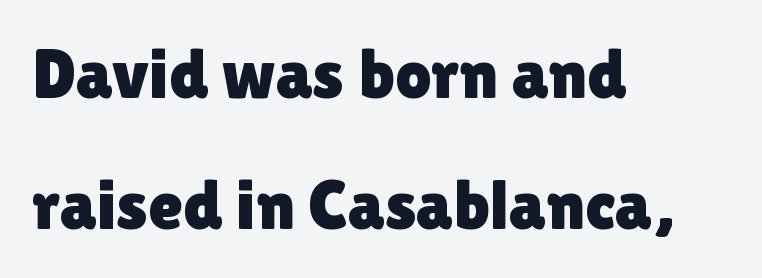
The image shows 71 px sans-serif type, upright; set left-aligned, line spacing 1.85x, normal letter spacing, not underlined; a medium x-height.
